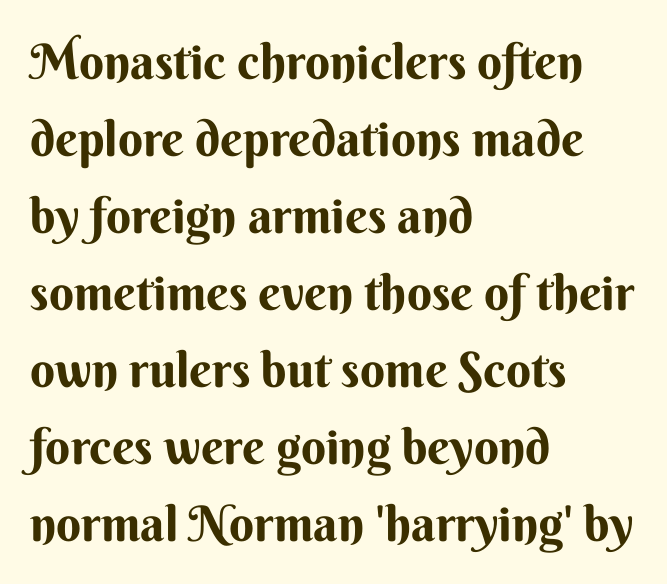
Is this a sans? Yes — the strokes have no serifs. Glance below the letters and you will spot only blank space. In terms of posture, this sample is upright. Layout note: lines flush left. Caption: standard tracking, unaltered. Think of a printed novel: that variable character pitch is what you see here.
